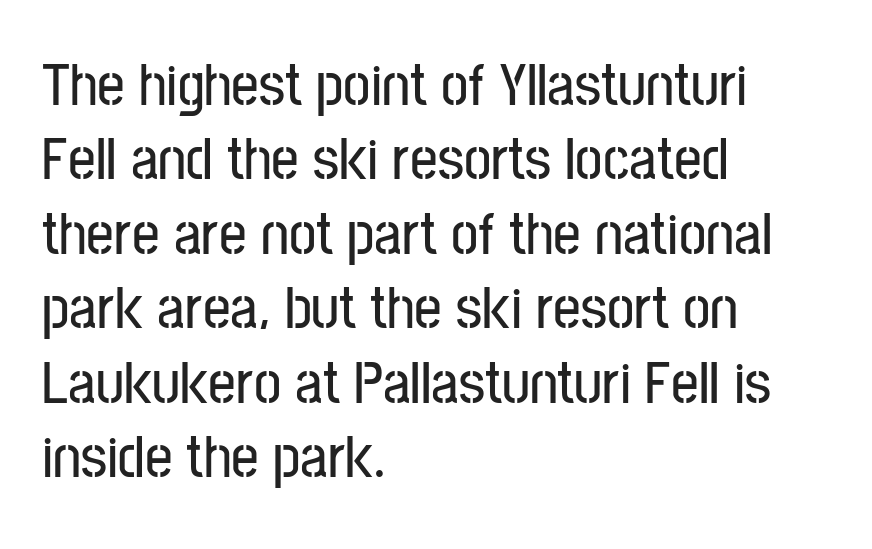
Q: Is the text italic (slanted)? A: No, it is upright.
Q: Is the typeface a serif or a sans-serif typeface? A: Sans-serif.
Q: Is the text underlined? A: No.
Q: How is the paragraph aligned? A: Left-aligned.
Q: Is the spacing between letters normal or unusually wide? A: Normal.
Q: Width (condensed, normal, or wide)? A: Condensed.
Q: Stroke contrast? A: Low.
Q: x-height? A: Medium.
Q: Monospaced? A: No.
